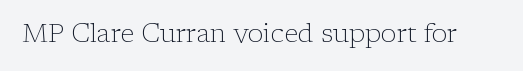
Q: Is the text bold? A: No.
Q: Is the text italic (slanted)? A: No, it is upright.
Q: Is the text underlined? A: No.
Q: Is the spacing between letters normal or unusually wide? A: Normal.
